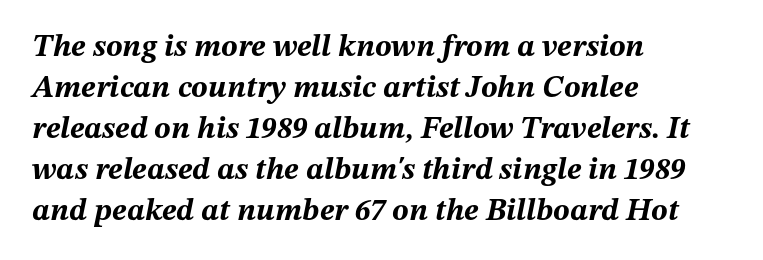
The image shows 31 px bold type, italic (leaning right); set left-aligned, normal line spacing (1.32x), normal letter spacing, not underlined; medium stroke contrast and a medium x-height.
